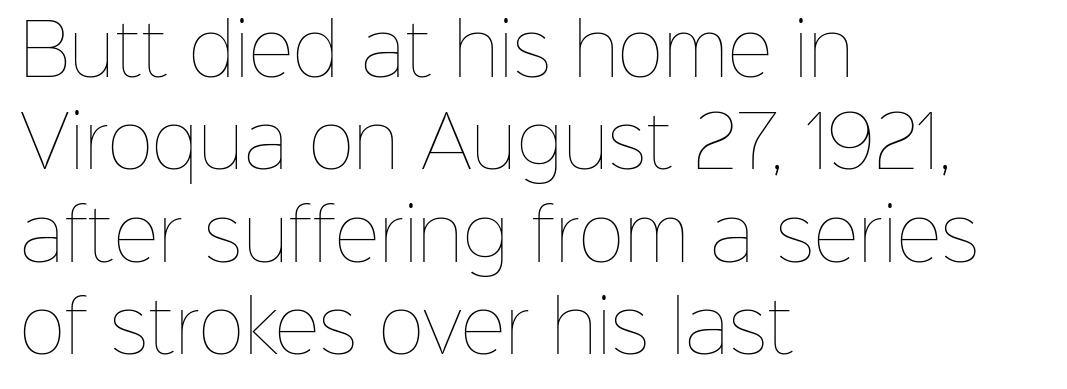
Q: Is the text bold? A: No.
Q: Is the text italic (slanted)? A: No, it is upright.
Q: Is the text underlined? A: No.
Q: How is the paragraph aligned? A: Left-aligned.
Q: Is the spacing between letters normal or unusually wide? A: Normal.
Q: Is the spacing between lines tight, normal or loose? A: Normal.
Q: Width (condensed, normal, or wide)? A: Normal.
Q: Stroke contrast? A: Low.
Q: x-height? A: Medium.
Q: Monospaced? A: No.
